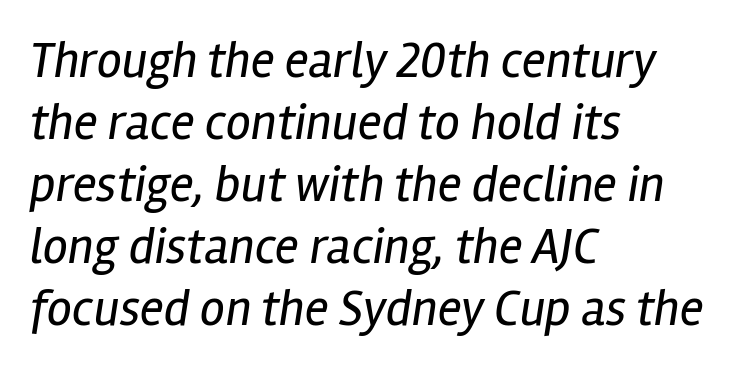
Here the designer chose a conventional face with non-uniform glyph widths. The typesetter chose a ragged-right arrangement here. On a weight scale, this lands at 450 or below. Tall strokes in this sample are angled rather than plumb.
